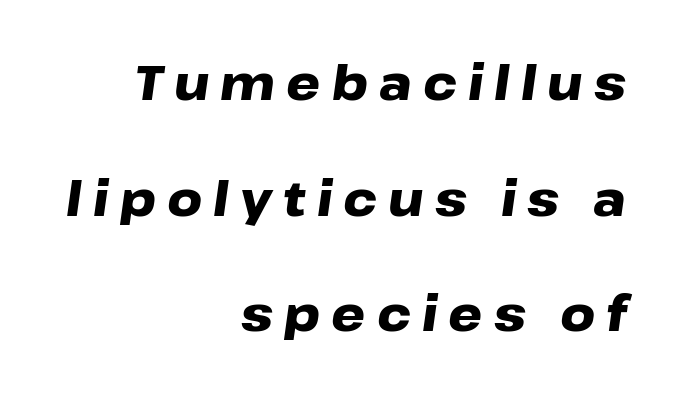
Q: Is the text bold? A: Yes.
Q: Is the text italic (slanted)? A: Yes, it leans right by about 8 degrees.
Q: Is the text underlined? A: No.
Q: How is the paragraph aligned? A: Right-aligned.
Q: Is the spacing between letters normal or unusually wide? A: Unusually wide.
Q: Is the spacing between lines tight, normal or loose? A: Loose.
Q: Width (condensed, normal, or wide)? A: Wide.
Q: Stroke contrast? A: Low.
Q: x-height? A: Medium.
Q: Monospaced? A: No.
